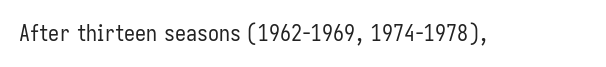
The image shows 22 px text type, upright; set normal letter spacing, not underlined.
